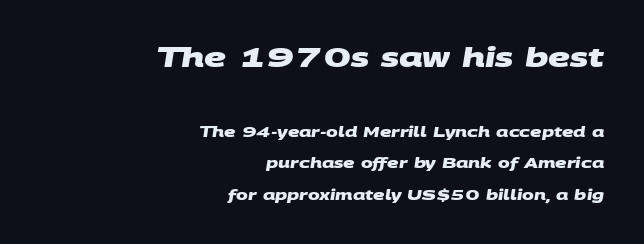
The zone under the glyphs is completely vacant. Notice how the passage keeps a crisp vertical edge on the right only. This layout puts the oversized block above and the modest block below. The font is running at its bold setting. Here the glyphs are tracked normally, forming tight word shapes.
